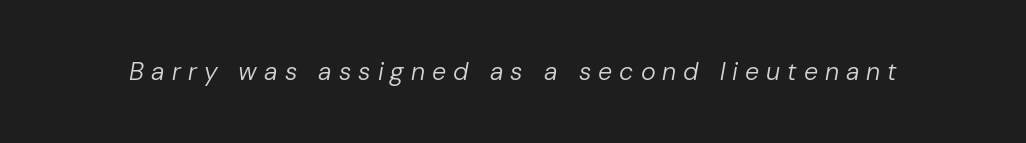
The image shows 25 px text type, italic (leaning right); set unusually wide letter spacing (+0.28 em), not underlined.
